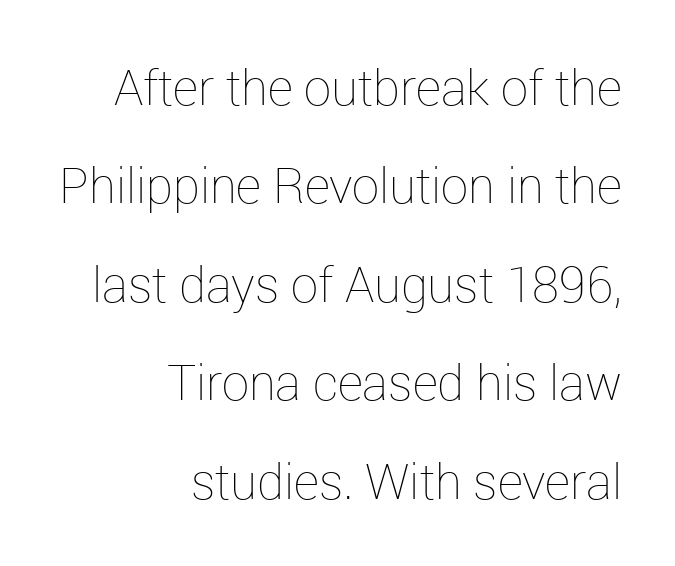
The image shows 49 px thin type, upright; set right-aligned, loose line spacing (2.01x), normal letter spacing, not underlined; low stroke contrast and a medium x-height.
